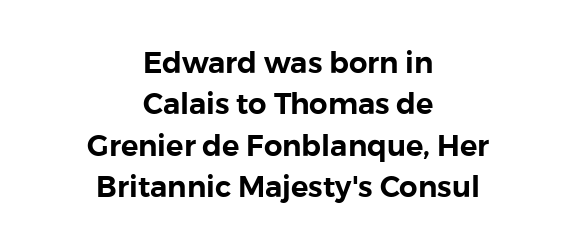
Q: Is the text italic (slanted)? A: No, it is upright.
Q: Is the typeface a serif or a sans-serif typeface? A: Sans-serif.
Q: Is the text underlined? A: No.
Q: How is the paragraph aligned? A: Centered.
Q: Is the spacing between letters normal or unusually wide? A: Normal.
Q: Is the spacing between lines tight, normal or loose? A: Normal.
Q: Width (condensed, normal, or wide)? A: Normal.
Q: x-height? A: Medium.
Q: Monospaced? A: No.
